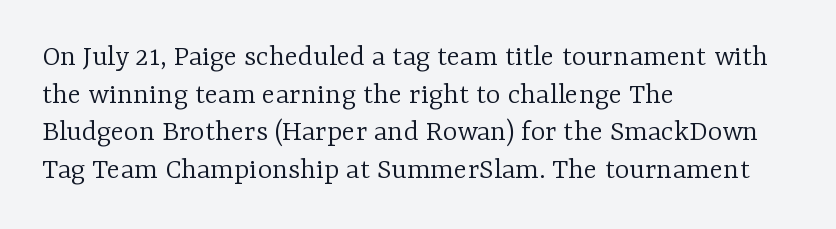
The image shows 31 px light serif type, upright; set left-aligned, line spacing 1.21x, normal letter spacing, not underlined; low stroke contrast and a medium x-height.
